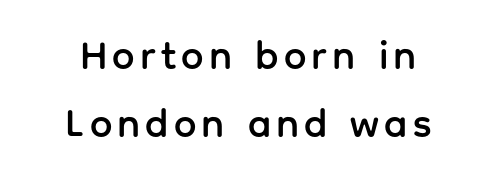
Q: Is the text italic (slanted)? A: No, it is upright.
Q: Is the typeface a serif or a sans-serif typeface? A: Sans-serif.
Q: Is the text underlined? A: No.
Q: How is the paragraph aligned? A: Centered.
Q: Is the spacing between lines tight, normal or loose? A: Normal.
Q: Width (condensed, normal, or wide)? A: Normal.
Q: Stroke contrast? A: Low.
Q: x-height? A: Medium.
Q: Monospaced? A: No.
